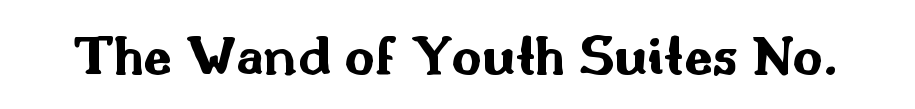
The image shows 58 px bold, wide sans-serif type, upright; set normal letter spacing, not underlined; medium stroke contrast and a small x-height.
